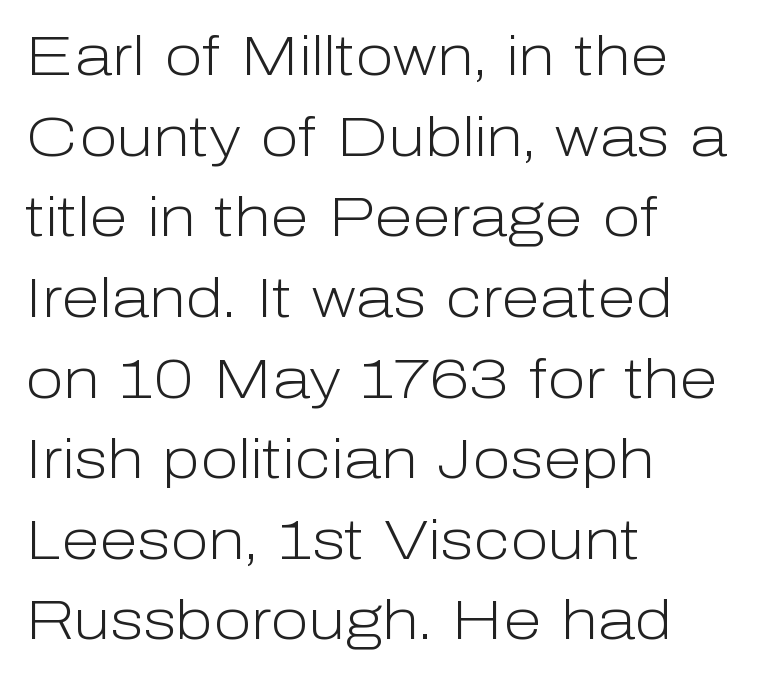
The image shows 56 px light sans-serif type, upright; set left-aligned, normal line spacing (1.44x), normal letter spacing, not underlined; low stroke contrast and a medium x-height.
